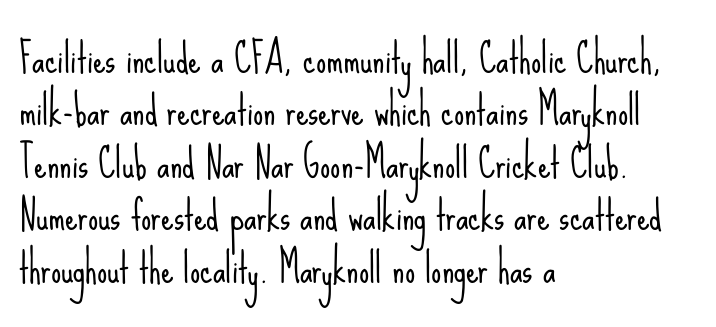
{"serif": "no", "italic": "no", "bold": "no", "weight": "light", "width": "condensed", "stroke_contrast": "low", "x_height": "small", "monospaced": "no", "underline": "no", "align": "left", "line_spacing": "normal", "line_spacing_ratio": 1.31, "letter_spacing": "normal", "letter_spacing_em": 0.0, "glyph_px": 40}
